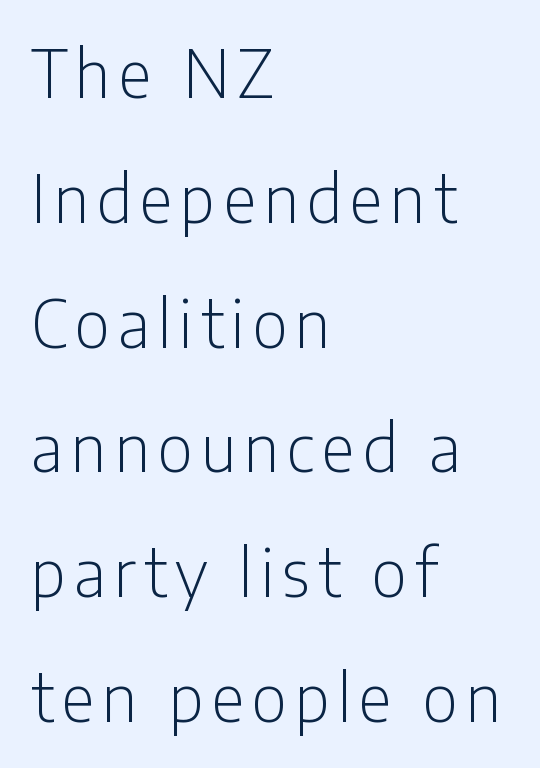
{"serif": "no", "italic": "no", "bold": "no", "weight": "light", "width": "condensed", "stroke_contrast": "low", "x_height": "medium", "monospaced": "no", "underline": "no", "align": "left", "line_spacing": "loose", "line_spacing_ratio": 1.92, "glyph_px": 65}
